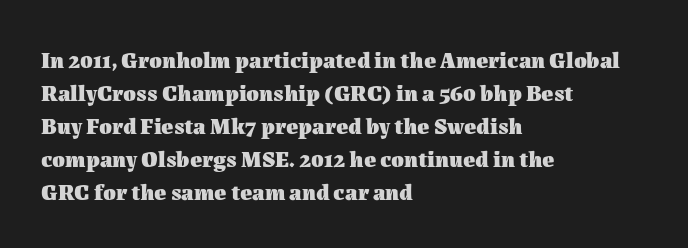
The gaps between neighbouring characters are ordinary and unremarkable. A dark, heavy texture on the line: the type is bold. Leftover space on each line is placed entirely after the last word. Reading down the column, the eye jumps a familiar distance to each next line. This is the regular roman posture of the typeface.
